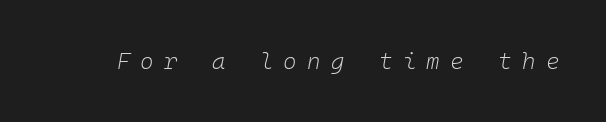
Q: Is the text bold? A: No.
Q: Is the text italic (slanted)? A: Yes, it leans right by about 10 degrees.
Q: Is the text underlined? A: No.
Q: Is the spacing between letters normal or unusually wide? A: Unusually wide.
